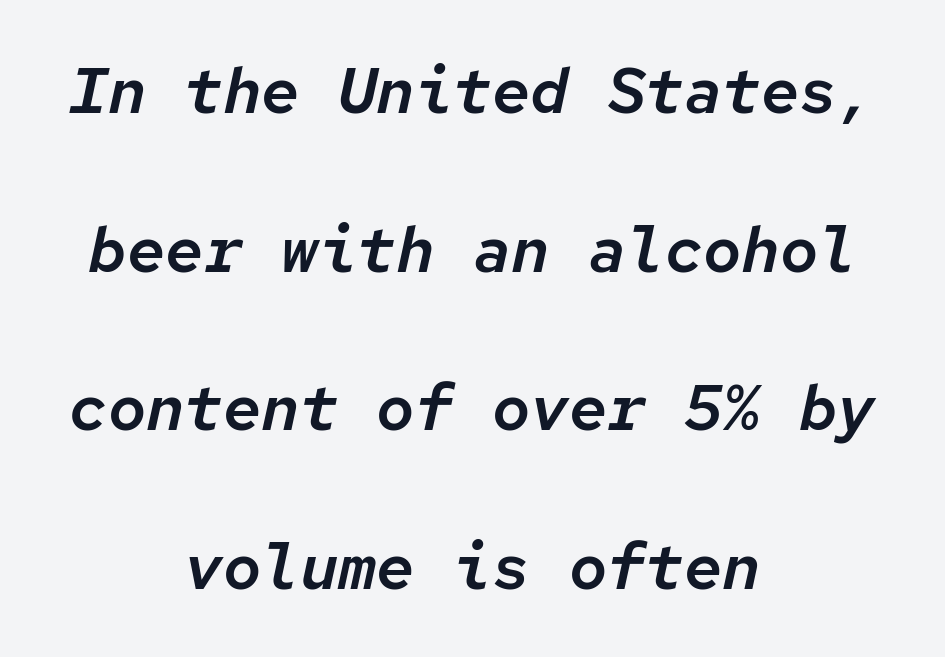
Q: Is the text italic (slanted)? A: Yes, it leans right by about 12 degrees.
Q: Is the text underlined? A: No.
Q: How is the paragraph aligned? A: Centered.
Q: Is the spacing between letters normal or unusually wide? A: Normal.
Q: Is the spacing between lines tight, normal or loose? A: Loose.
Q: Width (condensed, normal, or wide)? A: Normal.
Q: Stroke contrast? A: Low.
Q: x-height? A: Medium.
Q: Monospaced? A: Yes.
